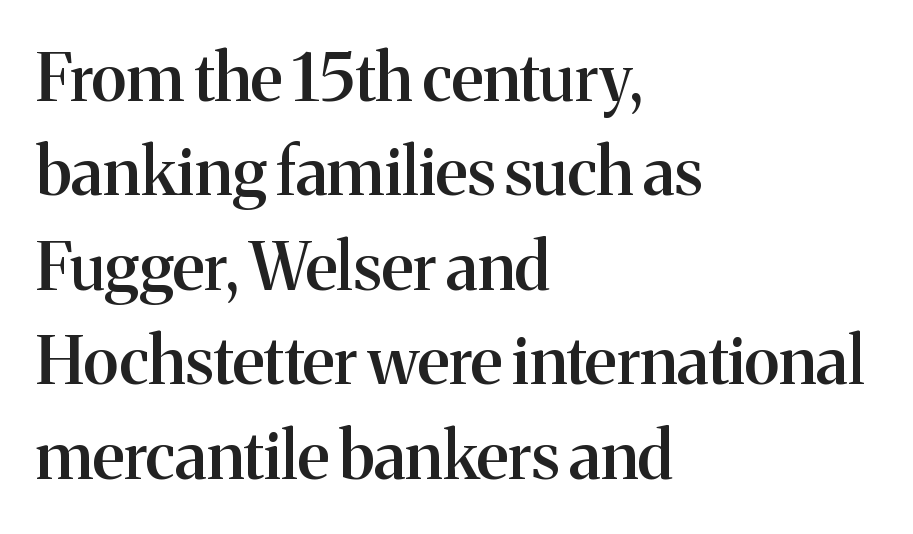
Typographically, this falls in the serif category. Line beginnings align vertically; line endings do not. The specimen reads as upright at a glance. Does extra space separate the letters? No, they use regular spacing. Spacing verdict: proportional, widths tailored to each character.
